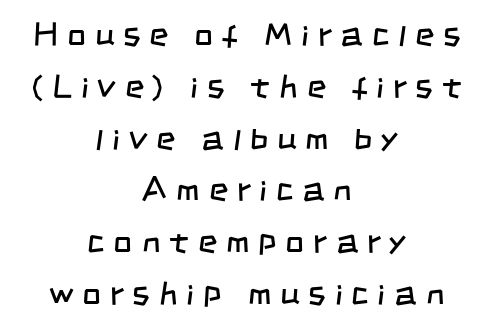
Does the leading feel generous? No, just average. In CSS terms this would be text-align: center. Is this a sans? Yes — the strokes have no serifs. Stroke mass is kept to a normal reading level or below.
